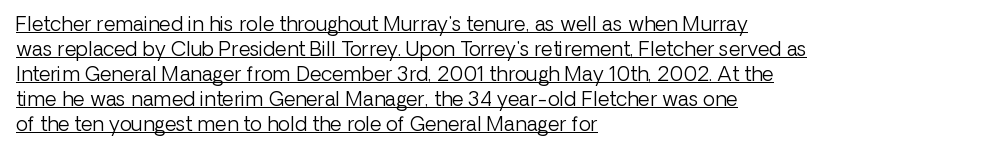
Q: Is the text bold? A: No.
Q: Is the text italic (slanted)? A: No, it is upright.
Q: Is the text underlined? A: Yes.
Q: How is the paragraph aligned? A: Left-aligned.
Q: Is the spacing between letters normal or unusually wide? A: Normal.
Q: Is the spacing between lines tight, normal or loose? A: Normal.
